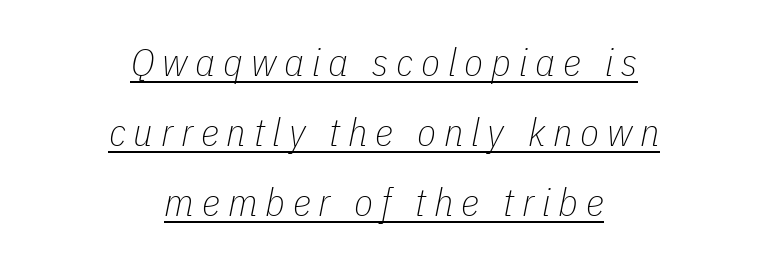
Q: Is the text bold? A: No.
Q: Is the text italic (slanted)? A: Yes, it leans right by about 11 degrees.
Q: Is the text underlined? A: Yes.
Q: How is the paragraph aligned? A: Centered.
Q: Is the spacing between letters normal or unusually wide? A: Unusually wide.
Q: Width (condensed, normal, or wide)? A: Condensed.
Q: Stroke contrast? A: Low.
Q: x-height? A: Medium.
Q: Monospaced? A: No.
